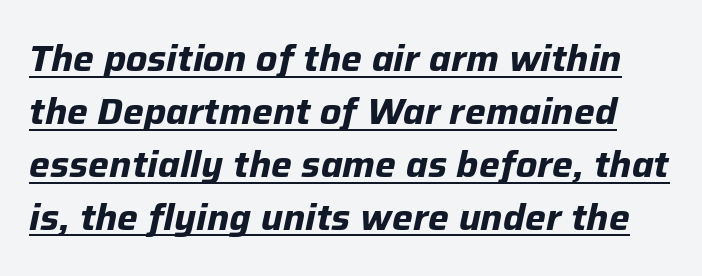
The rendering keeps characters at their native spacing. Summary of weight: heavy, a full bold. Is the type slanted? Yes — the strokes lean at a clear angle. Think of a printed novel: that variable character pitch is what you see here. Is there much room between lines? A standard amount, neither cramped nor airy. Emphasis is given by a line drawn under the lettering.
